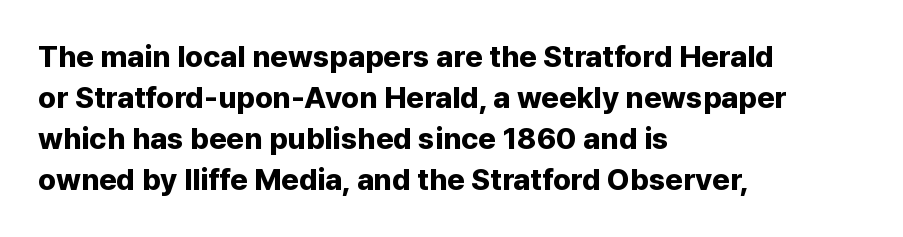
{"serif": "no", "italic": "no", "bold": "yes", "weight": "bold", "width": "normal", "stroke_contrast": "low", "x_height": "medium", "monospaced": "no", "underline": "no", "align": "left", "line_spacing": "normal", "line_spacing_ratio": 1.37, "letter_spacing": "normal", "letter_spacing_em": 0.0, "glyph_px": 30}
